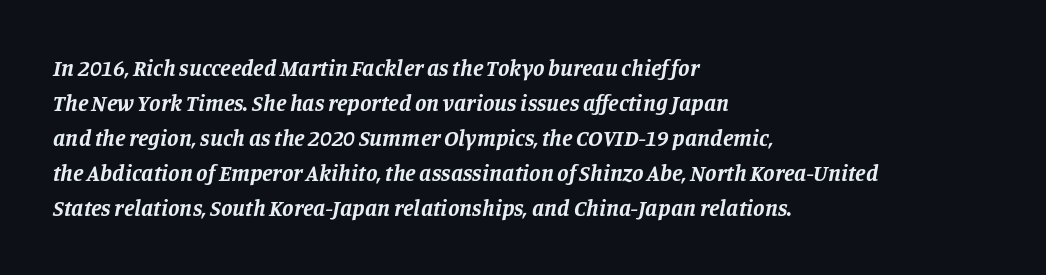
Q: Is the text bold? A: Yes.
Q: Is the text italic (slanted)? A: Yes, it leans right by about 11 degrees.
Q: Is the text underlined? A: No.
Q: How is the paragraph aligned? A: Left-aligned.
Q: Is the spacing between letters normal or unusually wide? A: Normal.
Q: Is the spacing between lines tight, normal or loose? A: Normal.
